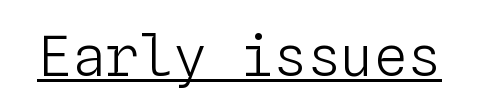
Q: Is the text bold? A: No.
Q: Is the text italic (slanted)? A: No, it is upright.
Q: Is the text underlined? A: Yes.
Q: Is the spacing between letters normal or unusually wide? A: Normal.
Q: Width (condensed, normal, or wide)? A: Normal.
Q: Stroke contrast? A: Low.
Q: x-height? A: Medium.
Q: Monospaced? A: Yes.
